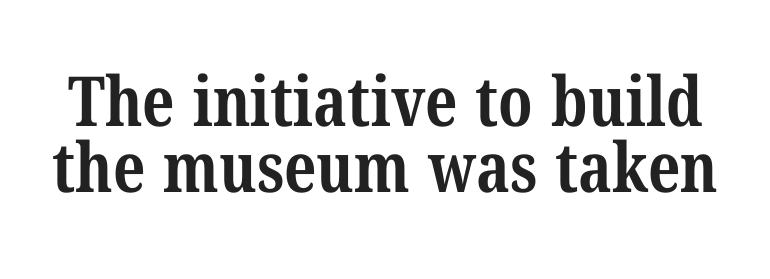
Q: Is the text bold? A: Yes.
Q: Is the typeface a serif or a sans-serif typeface? A: Serif.
Q: Is the text underlined? A: No.
Q: Is the spacing between letters normal or unusually wide? A: Normal.
Q: Is the spacing between lines tight, normal or loose? A: Tight.
Q: Width (condensed, normal, or wide)? A: Condensed.
Q: Stroke contrast? A: Medium.
Q: x-height? A: Medium.
Q: Monospaced? A: No.
